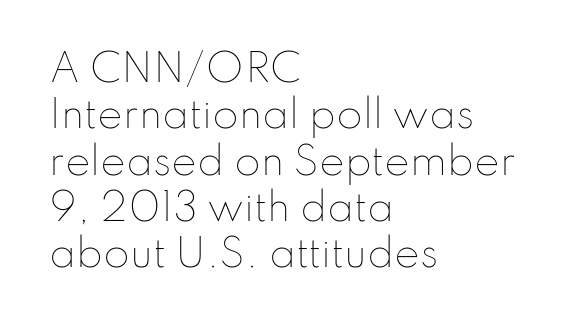
No chunkiness to these letters — they're not bold. The axis of the letterforms is exactly vertical. The space beneath each line is pristine and unruled. Here the designer chose a conventional face with non-uniform glyph widths. The compositor pushed each line to the left boundary.
